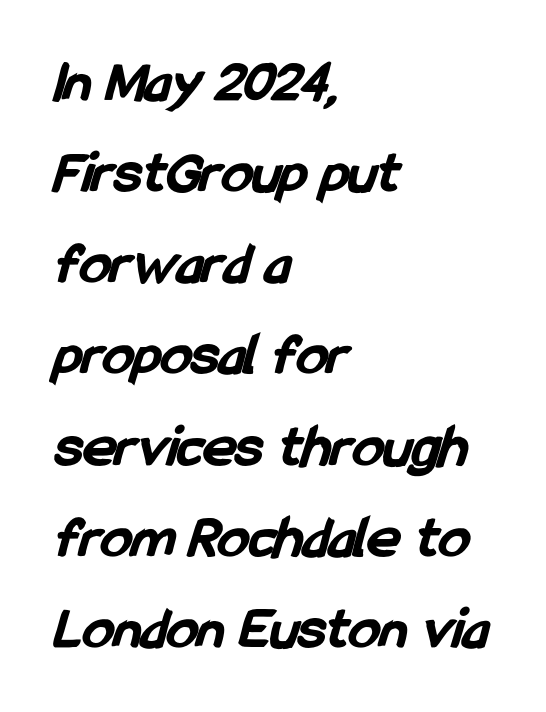
{"serif": "no", "bold": "yes", "weight": "bold", "width": "condensed", "stroke_contrast": "low", "x_height": "medium", "monospaced": "no", "underline": "no", "align": "left", "line_spacing": "normal", "line_spacing_ratio": 1.47, "letter_spacing": "normal", "letter_spacing_em": 0.0, "glyph_px": 62}
